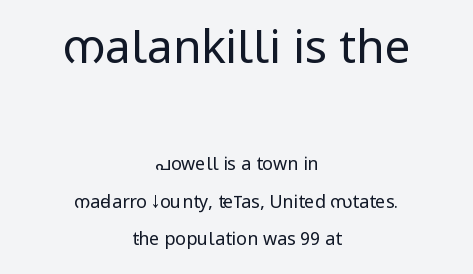
{"serif": "no", "italic": "no", "bold": "no", "weight": "regular", "width": "condensed", "stroke_contrast": "low", "x_height": "large", "monospaced": "no", "underline": "no", "align": "center", "line_spacing": "loose", "line_spacing_ratio": 2.09, "letter_spacing": "normal", "letter_spacing_em": 0.0, "larger_block": "first", "size_ratio": 2.56, "glyph_px": 46}
